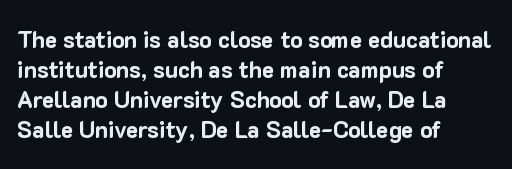
Q: Is the text bold? A: Yes.
Q: Is the text italic (slanted)? A: No, it is upright.
Q: Is the text underlined? A: No.
Q: How is the paragraph aligned? A: Left-aligned.
Q: Is the spacing between letters normal or unusually wide? A: Normal.
Q: Is the spacing between lines tight, normal or loose? A: Normal.
